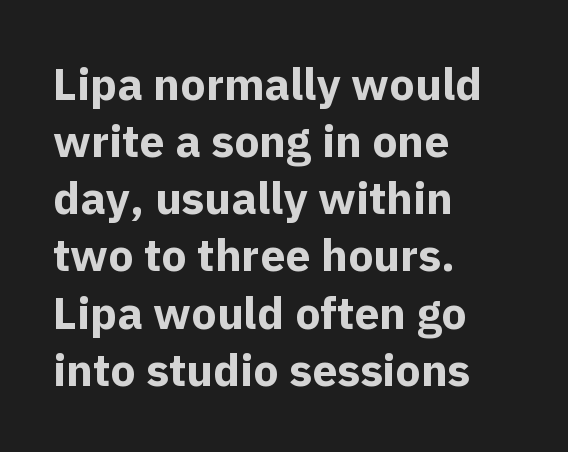
The rendering keeps characters at their native spacing. The rendering uses natural spacing where letterforms have individual widths. Which margin do the lines hug? The left one — the right edge is uneven. Nope, no serifs anywhere on these letters.
